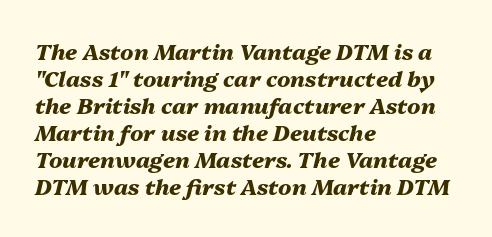
{"italic": "yes", "lean": "right", "slant_degrees": 13, "bold": "yes", "underline": "no", "align": "left", "line_spacing_ratio": 1.23, "letter_spacing": "normal", "letter_spacing_em": 0.0, "glyph_px": 22}
